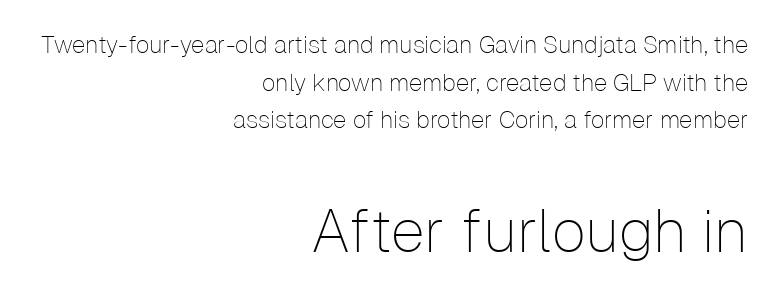
Q: Is the text bold? A: No.
Q: Is the text italic (slanted)? A: No, it is upright.
Q: Is the typeface a serif or a sans-serif typeface? A: Sans-serif.
Q: Is the text underlined? A: No.
Q: How is the paragraph aligned? A: Right-aligned.
Q: Is the spacing between letters normal or unusually wide? A: Normal.
Q: Is the spacing between lines tight, normal or loose? A: Normal.
Q: Which block of text is set in a larger size, the first (top) or the second (bottom)? A: The second (bottom) one.
Q: Width (condensed, normal, or wide)? A: Normal.
Q: Stroke contrast? A: Low.
Q: x-height? A: Medium.
Q: Monospaced? A: No.
